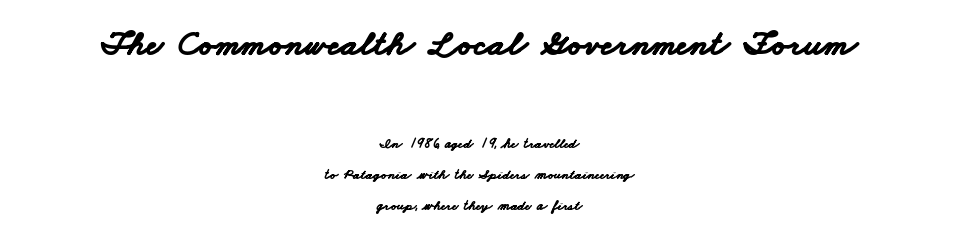
You can tell from the bare stems that sans-serif type was used. Casual observation: everything's sitting right in the middle. Summary of vertical rhythm: relaxed, with wide interline spacing. These lines keep a tight, regular rhythm from letter to letter.
